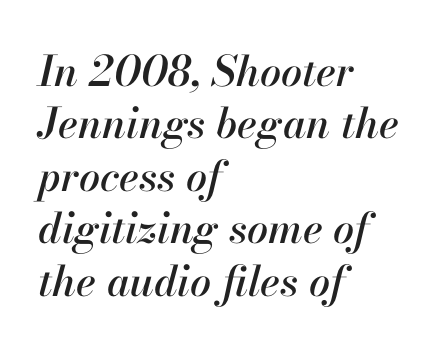
Q: Is the text italic (slanted)? A: Yes, it leans right by about 13 degrees.
Q: Is the text underlined? A: No.
Q: How is the paragraph aligned? A: Left-aligned.
Q: Is the spacing between letters normal or unusually wide? A: Normal.
Q: Is the spacing between lines tight, normal or loose? A: Normal.
Q: Width (condensed, normal, or wide)? A: Normal.
Q: Stroke contrast? A: High.
Q: x-height? A: Small.
Q: Monospaced? A: No.
